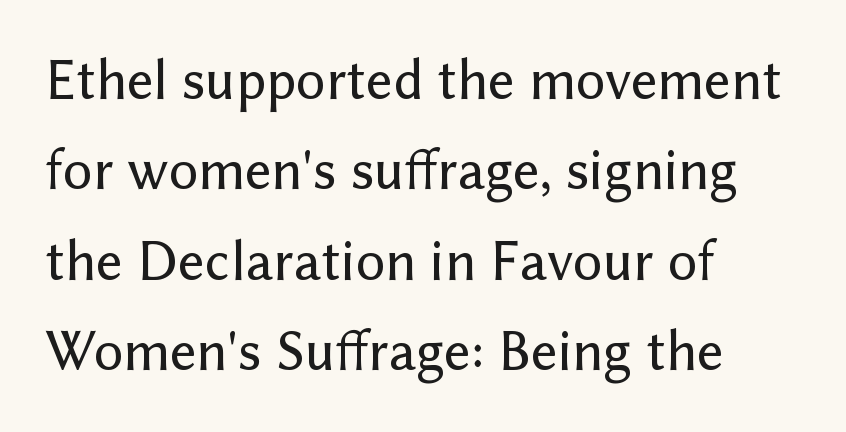
{"serif": "no", "italic": "no", "width": "normal", "stroke_contrast": "low", "x_height": "medium", "monospaced": "no", "underline": "no", "align": "left", "line_spacing": "normal", "line_spacing_ratio": 1.56, "letter_spacing": "normal", "letter_spacing_em": 0.0, "glyph_px": 58}
